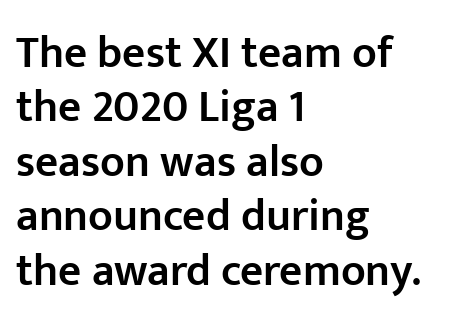
The image shows 45 px semibold sans-serif type, upright; set left-aligned, line spacing 1.21x, normal letter spacing, not underlined; low stroke contrast and a medium x-height.
